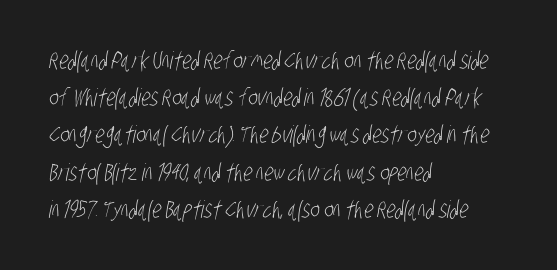
Beneath every word, the page is bare. The leading is moderate, giving the passage an even texture. This sample uses plain, unmodified letter spacing. Vertical stems look standard width or narrower in stroke. This sample is left-justified, so line endings fall wherever the words run out.
